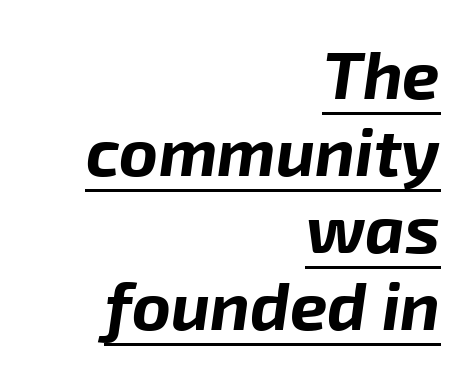
The image shows 67 px bold type, italic (leaning right); set right-aligned, tight line spacing (1.15x), normal letter spacing, underlined; low stroke contrast and a medium x-height.
